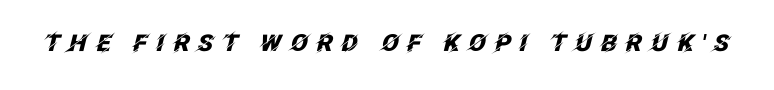
On the weight axis this lands at bold, roughly 700. There is plenty of visible air inserted between adjacent glyphs. Bare-footed words on every line. An italicized treatment has been applied to the whole sample.
